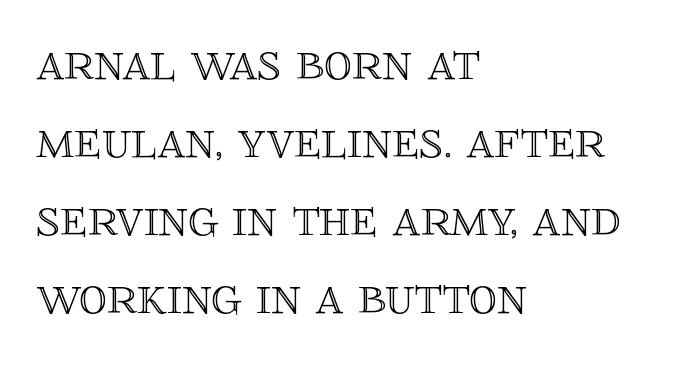
The image shows 56 px text type, upright; set left-aligned, normal line spacing (1.39x), normal letter spacing, not underlined; a large x-height.
